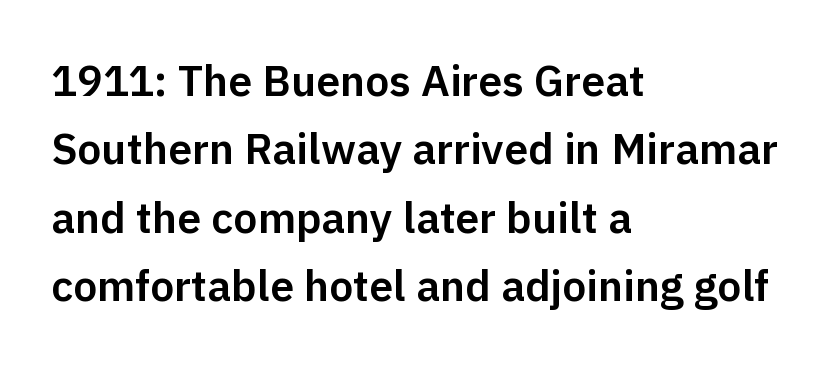
Q: Is the text italic (slanted)? A: No, it is upright.
Q: Is the typeface a serif or a sans-serif typeface? A: Sans-serif.
Q: Is the text underlined? A: No.
Q: How is the paragraph aligned? A: Left-aligned.
Q: Is the spacing between letters normal or unusually wide? A: Normal.
Q: Is the spacing between lines tight, normal or loose? A: Normal.
Q: Width (condensed, normal, or wide)? A: Normal.
Q: Stroke contrast? A: Low.
Q: x-height? A: Medium.
Q: Monospaced? A: No.
